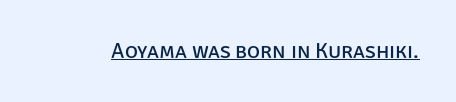
Q: Is the text bold? A: No.
Q: Is the text italic (slanted)? A: No, it is upright.
Q: Is the text underlined? A: Yes.
Q: Is the spacing between letters normal or unusually wide? A: Normal.
